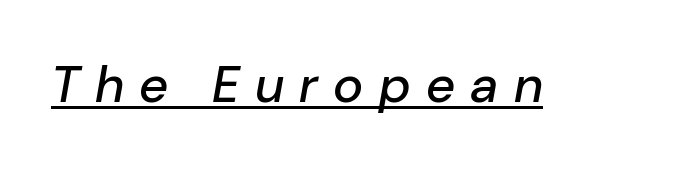
The image shows 51 px text type, italic (leaning right); set unusually wide letter spacing (+0.3 em), underlined; low stroke contrast and a medium x-height.
